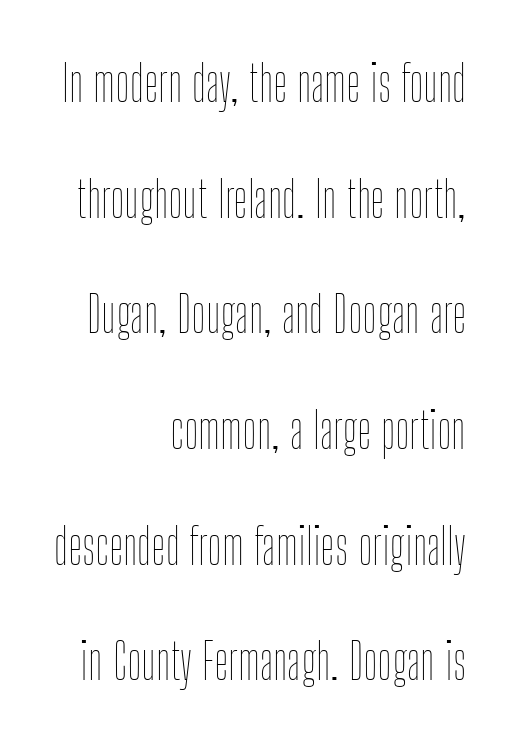
{"italic": "no", "bold": "no", "weight": "thin", "width": "condensed", "stroke_contrast": "low", "x_height": "medium", "monospaced": "no", "underline": "no", "align": "right", "line_spacing": "loose", "line_spacing_ratio": 2.36, "letter_spacing": "normal", "letter_spacing_em": 0.0, "glyph_px": 49}
